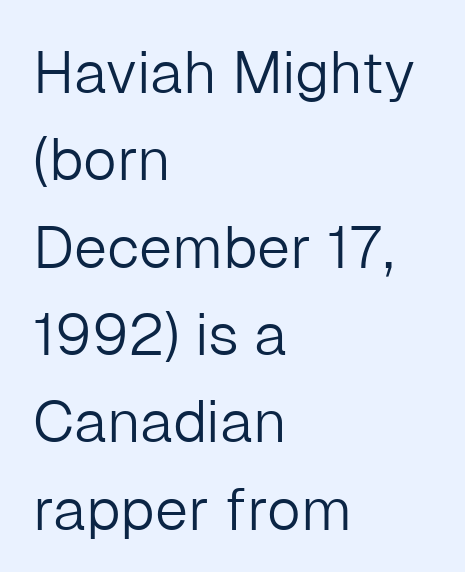
Stroke thickness stays within the range of a standard reading face or lighter. The leading is moderate, giving the passage an even texture. To sum up the face: it is a sans, with no serifs. If you drew a line through each stem, it would be perfectly vertical. Every row of glyphs begins at an identical x-position on the left.
